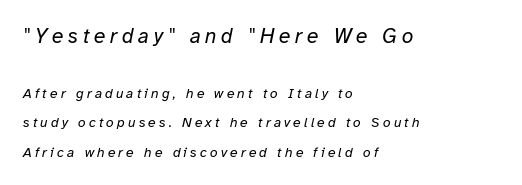
Horizontal alignment here is leftward, the default for most running prose. Letters have the restrained weight of plain body copy at most. This block would shrink considerably if given ordinary leading; it's expanded now. Does the lettering tilt? It does — this is italic. The horizontal fit of the characters is loose and conspicuously gappy.
